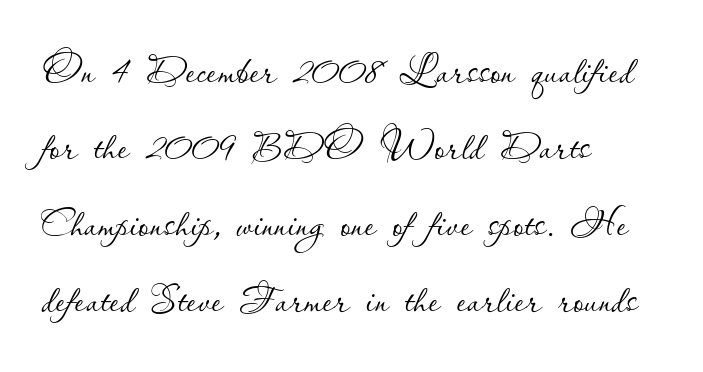
{"bold": "no", "weight": "thin", "width": "normal", "stroke_contrast": "low", "x_height": "small", "monospaced": "no", "underline": "no", "align": "left", "line_spacing": "normal", "line_spacing_ratio": 1.44, "letter_spacing": "normal", "letter_spacing_em": 0.0, "glyph_px": 53}
